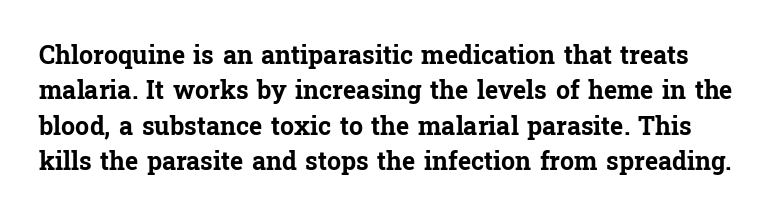
Bold? Absolutely — the strokes are thick and heavy. The space beneath each line is pristine and unruled. Ascenders rise straight up at ninety degrees. You could call the tracking neutral — neither tight nor loose.
